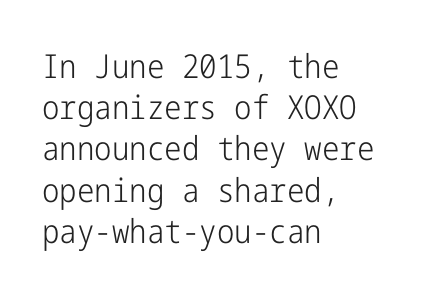
The image shows 33 px light, condensed sans-serif type, upright; set left-aligned, normal line spacing (1.25x), normal letter spacing, not underlined; low stroke contrast and a medium x-height.
